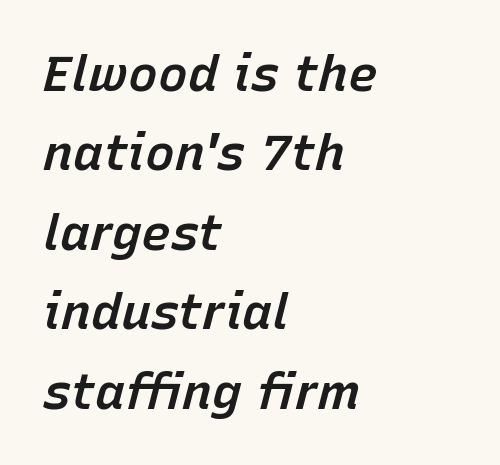
{"italic": "yes", "lean": "right", "slant_degrees": 15, "bold": "semi", "weight": "semibold", "width": "normal", "stroke_contrast": "low", "x_height": "medium", "monospaced": "no", "underline": "no", "align": "left", "line_spacing": "normal", "line_spacing_ratio": 1.59, "letter_spacing": "normal", "letter_spacing_em": 0.0, "glyph_px": 50}
